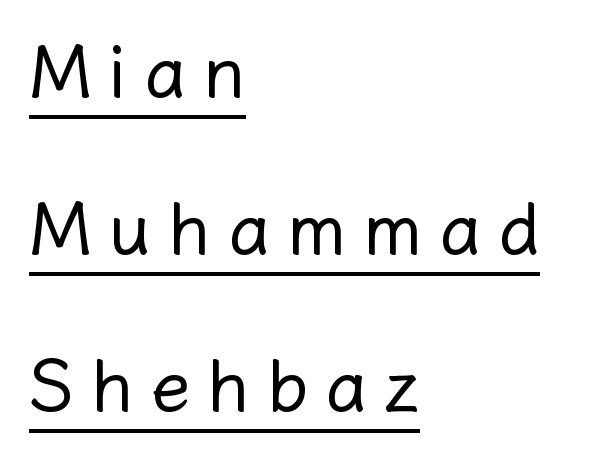
The image shows 73 px regular-weight type, upright; set left-aligned, loose line spacing (2.15x), unusually wide letter spacing (+0.23 em), underlined; low stroke contrast and a medium x-height.
